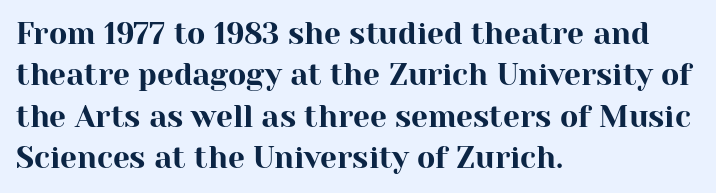
Q: Is the text italic (slanted)? A: No, it is upright.
Q: Is the typeface a serif or a sans-serif typeface? A: Serif.
Q: Is the text underlined? A: No.
Q: How is the paragraph aligned? A: Left-aligned.
Q: Is the spacing between letters normal or unusually wide? A: Normal.
Q: Is the spacing between lines tight, normal or loose? A: Normal.
Q: Width (condensed, normal, or wide)? A: Normal.
Q: Stroke contrast? A: High.
Q: x-height? A: Medium.
Q: Monospaced? A: No.
